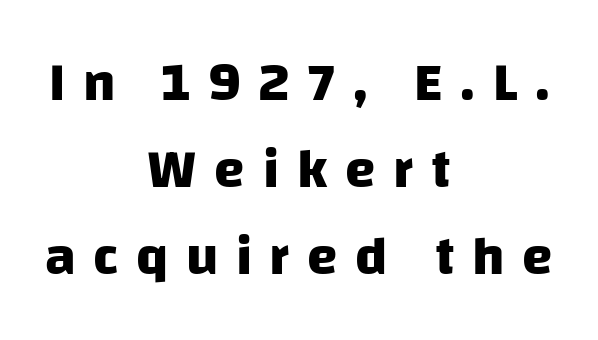
The horizontal fit of the characters is loose and conspicuously gappy. Each line is balanced around a shared central axis. The glyphs in this specimen are sans serif. Compared with typical paragraphs, the rows here are spaced about the same. Proportional: the letters do not fall into vertical columns. The foot of each line stays bare and open.
